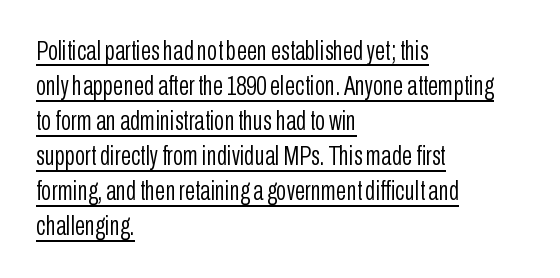
Teacher's note: observe the even left margin — that is flush-left alignment. Decoration check: the copy is underlined. The line-height multiplier appears to be the usual default. You could call the tracking neutral — neither tight nor loose. A light-to-regular cut is what we see here. A roman cut, with each character standing at attention.
